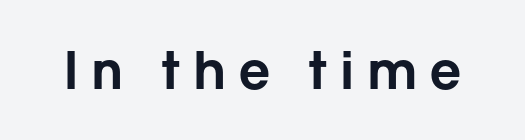
Q: Is the text italic (slanted)? A: No, it is upright.
Q: Is the typeface a serif or a sans-serif typeface? A: Sans-serif.
Q: Is the text underlined? A: No.
Q: Is the spacing between letters normal or unusually wide? A: Unusually wide.
Q: Width (condensed, normal, or wide)? A: Normal.
Q: Stroke contrast? A: Low.
Q: x-height? A: Medium.
Q: Monospaced? A: No.
